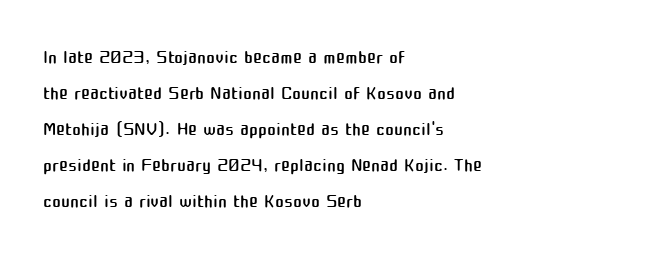
Q: Is the text bold? A: No.
Q: Is the text italic (slanted)? A: No, it is upright.
Q: Is the text underlined? A: No.
Q: How is the paragraph aligned? A: Left-aligned.
Q: Is the spacing between letters normal or unusually wide? A: Normal.
Q: Is the spacing between lines tight, normal or loose? A: Normal.
